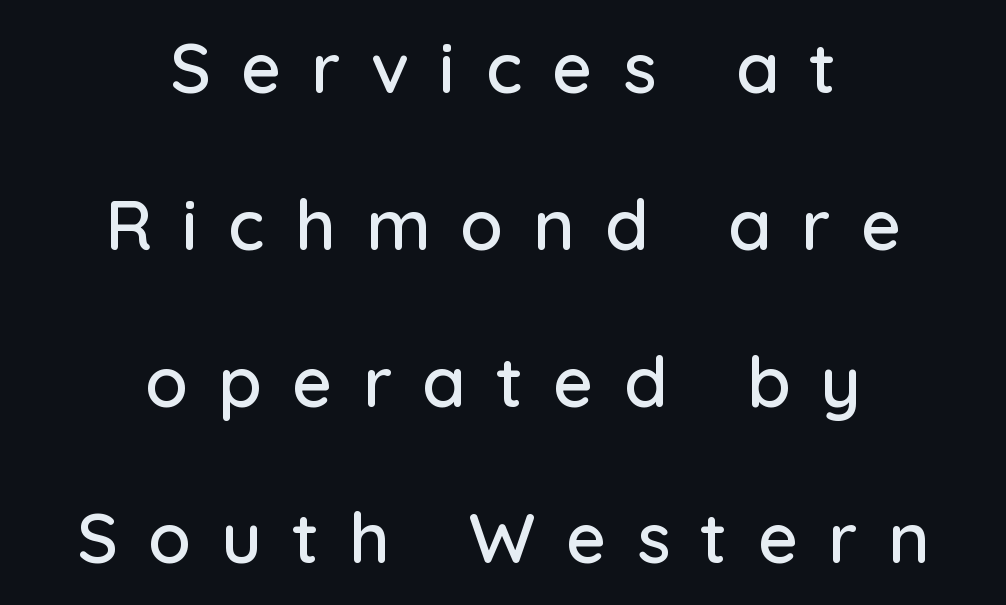
The image shows 70 px sans-serif type, upright; set centered, loose line spacing (2.24x), unusually wide letter spacing (+0.43 em), not underlined; low stroke contrast and a medium x-height.
